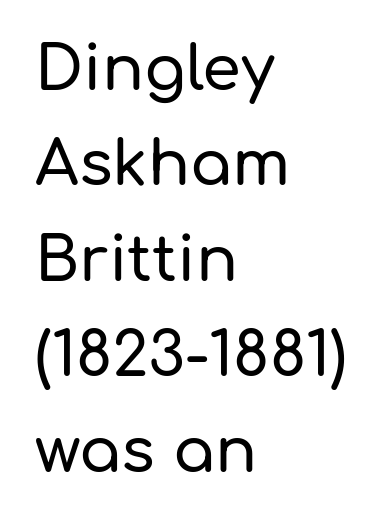
Q: Is the text italic (slanted)? A: No, it is upright.
Q: Is the typeface a serif or a sans-serif typeface? A: Sans-serif.
Q: Is the text underlined? A: No.
Q: How is the paragraph aligned? A: Left-aligned.
Q: Is the spacing between letters normal or unusually wide? A: Normal.
Q: Is the spacing between lines tight, normal or loose? A: Normal.
Q: Width (condensed, normal, or wide)? A: Normal.
Q: Stroke contrast? A: Low.
Q: x-height? A: Medium.
Q: Monospaced? A: No.
